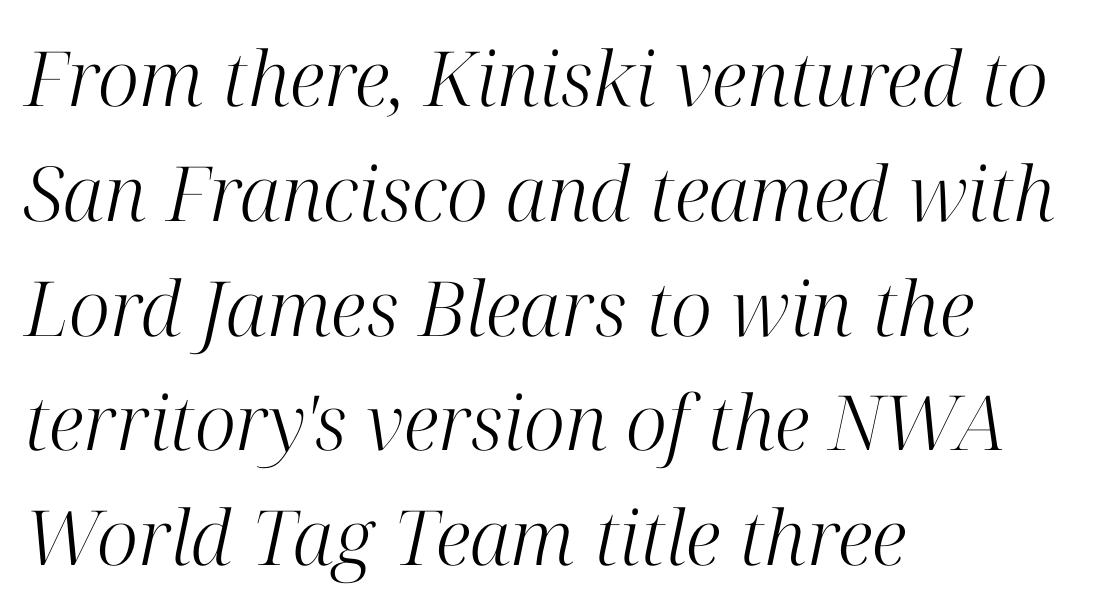
Q: Is the text bold? A: No.
Q: Is the text italic (slanted)? A: Yes, it leans right by about 12 degrees.
Q: Is the typeface a serif or a sans-serif typeface? A: Serif.
Q: Is the text underlined? A: No.
Q: How is the paragraph aligned? A: Left-aligned.
Q: Is the spacing between letters normal or unusually wide? A: Normal.
Q: Is the spacing between lines tight, normal or loose? A: Normal.
Q: Width (condensed, normal, or wide)? A: Normal.
Q: Stroke contrast? A: High.
Q: x-height? A: Medium.
Q: Monospaced? A: No.
